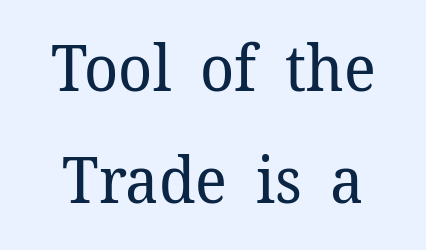
The image shows 64 px regular-weight serif type, upright; set line spacing 1.75x, normal letter spacing, not underlined; low stroke contrast and a medium x-height.
